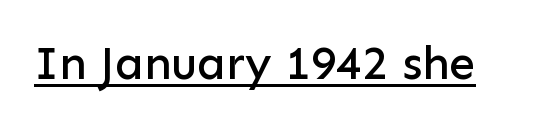
{"serif": "no", "italic": "no", "width": "normal", "stroke_contrast": "low", "x_height": "medium", "monospaced": "no", "underline": "yes", "letter_spacing": "normal", "letter_spacing_em": 0.0, "glyph_px": 47}
